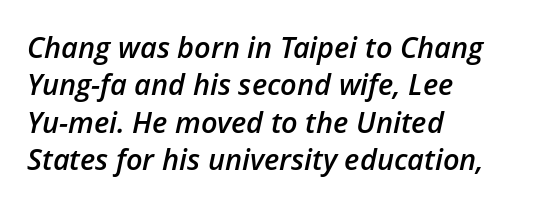
The image shows 29 px semibold type, italic (leaning right); set left-aligned, normal line spacing (1.29x), normal letter spacing, not underlined; low stroke contrast and a medium x-height.
